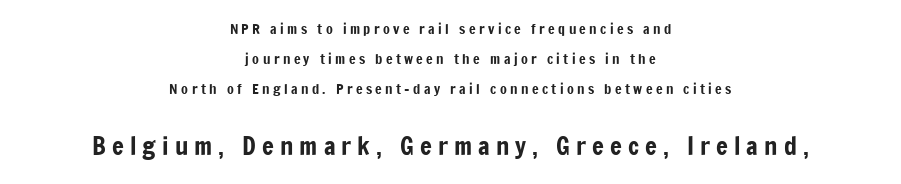
The image shows 25 px text type, upright; set centered, loose line spacing (2.13x), unusually wide letter spacing (+0.24 em), not underlined; the second (bottom) block is 1.79x larger.
